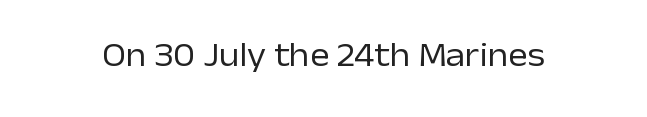
Q: Is the text bold? A: No.
Q: Is the text italic (slanted)? A: No, it is upright.
Q: Is the typeface a serif or a sans-serif typeface? A: Sans-serif.
Q: Is the text underlined? A: No.
Q: Is the spacing between letters normal or unusually wide? A: Normal.
Q: Width (condensed, normal, or wide)? A: Normal.
Q: Stroke contrast? A: Low.
Q: x-height? A: Medium.
Q: Monospaced? A: No.
